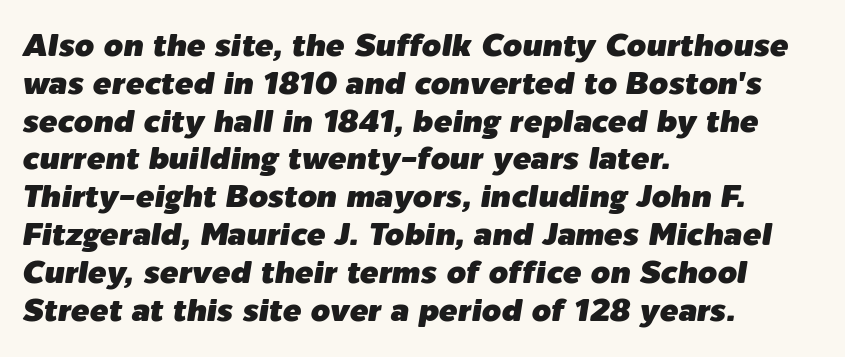
{"italic": "yes", "lean": "right", "slant_degrees": 9, "width": "normal", "stroke_contrast": "low", "x_height": "medium", "monospaced": "no", "underline": "no", "align": "left", "line_spacing_ratio": 1.22, "letter_spacing": "normal", "letter_spacing_em": 0.0, "glyph_px": 31}
